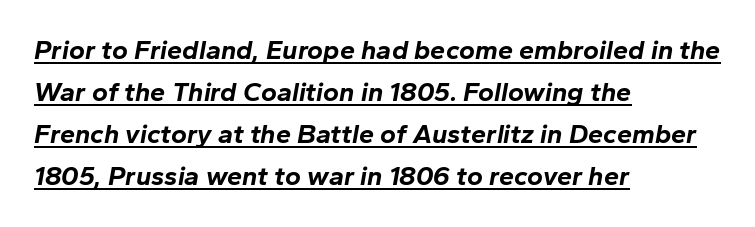
The image shows 27 px bold type, italic (leaning right); set left-aligned, normal line spacing (1.56x), normal letter spacing, underlined.
